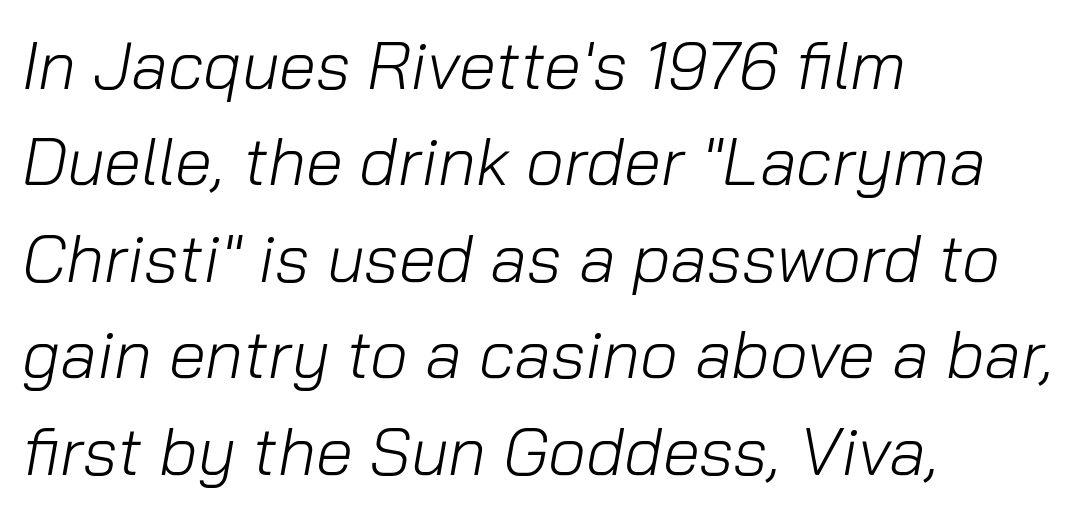
Italic: yes, the glyphs are oblique. Honestly, the row spacing looks completely unremarkable. One-word summary of the alignment: left. Character widths vary here, with narrow letters taking less room than wide ones. Descenders are the only things crossing below the line.
